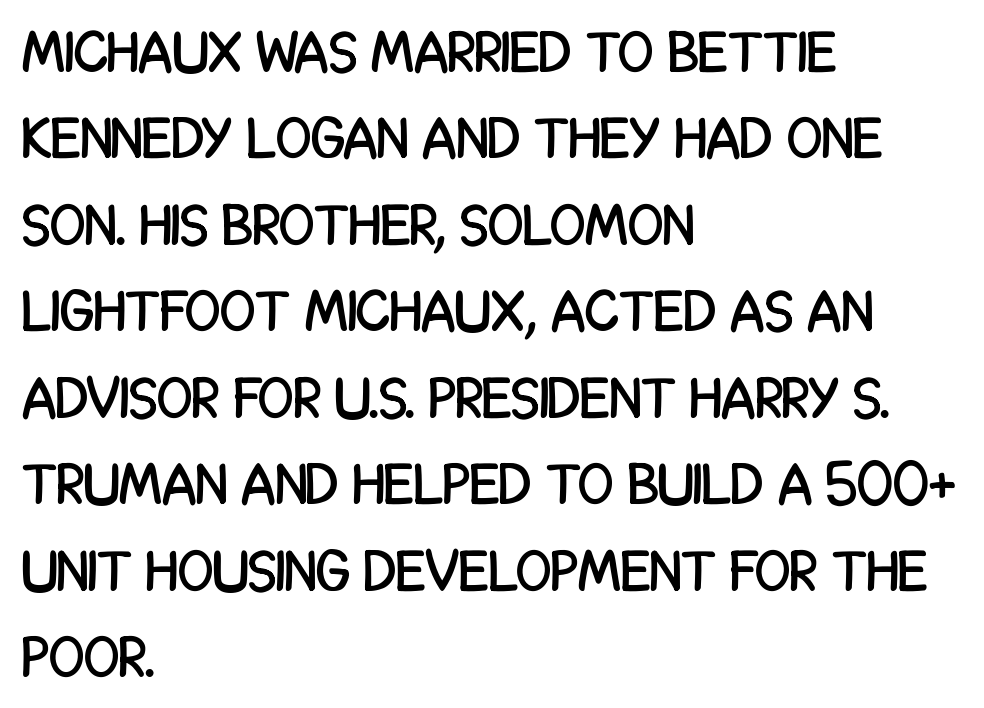
The image shows 58 px condensed sans-serif type, upright; set left-aligned, normal line spacing (1.49x), normal letter spacing, not underlined; low stroke contrast and a large x-height.
